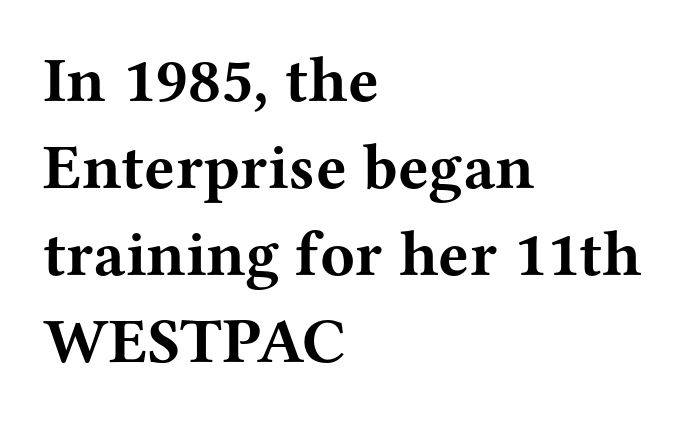
{"serif": "yes", "italic": "no", "bold": "yes", "weight": "bold", "width": "wide", "stroke_contrast": "medium", "x_height": "medium", "monospaced": "no", "underline": "no", "align": "left", "line_spacing": "normal", "line_spacing_ratio": 1.36, "letter_spacing": "normal", "letter_spacing_em": 0.0, "glyph_px": 64}
